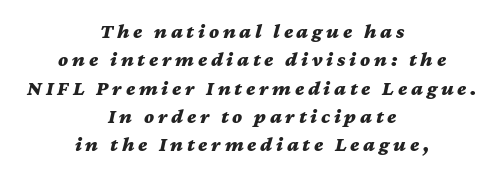
The image shows 21 px bold type, italic (leaning right); set centered, normal line spacing (1.35x), not underlined.
